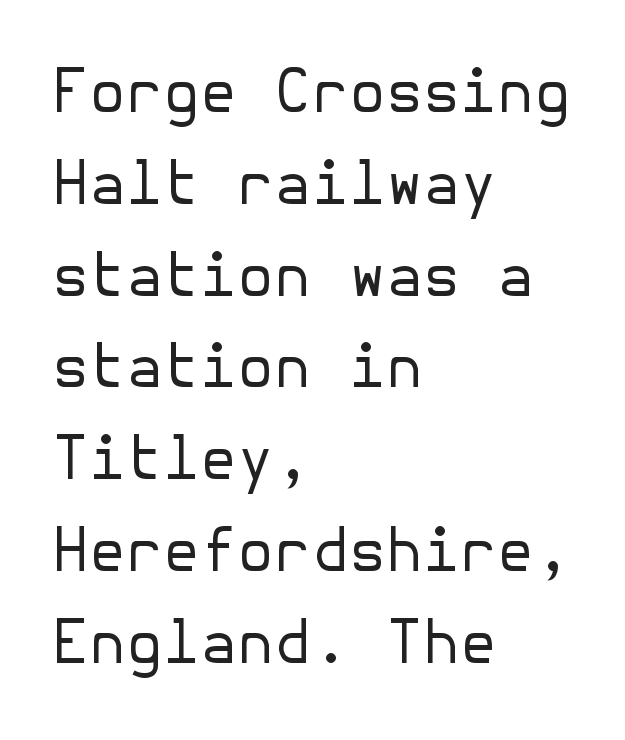
Leading matches the norm, producing a regular column. Nobody touched the tracking dial on this one. Each stroke keeps to a modest, everyday thickness or less. The typeface chosen for these lines omits serifs.
